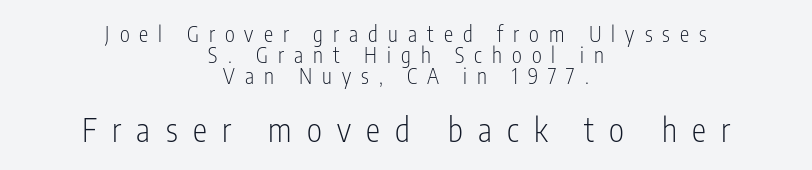
Q: Is the text bold? A: No.
Q: Is the text italic (slanted)? A: No, it is upright.
Q: Is the typeface a serif or a sans-serif typeface? A: Sans-serif.
Q: Is the text underlined? A: No.
Q: How is the paragraph aligned? A: Centered.
Q: Is the spacing between letters normal or unusually wide? A: Unusually wide.
Q: Is the spacing between lines tight, normal or loose? A: Tight.
Q: Which block of text is set in a larger size, the first (top) or the second (bottom)? A: The second (bottom) one.
Q: Width (condensed, normal, or wide)? A: Condensed.
Q: Stroke contrast? A: Low.
Q: x-height? A: Medium.
Q: Monospaced? A: No.
